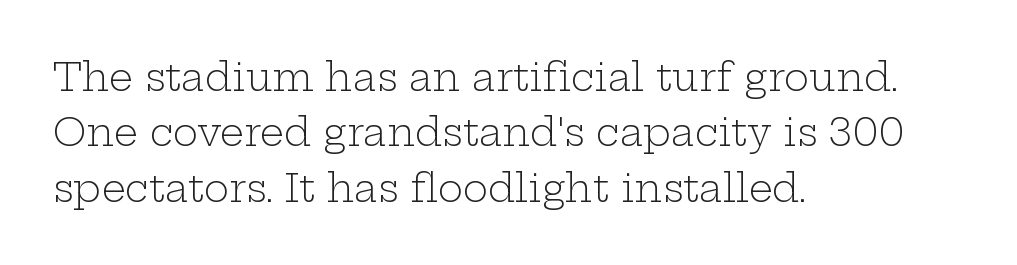
Line starts are locked; line ends wander. The designer went with a serif here, giving each stem small feet. Honestly, there is no underline to notice here at all. Here the glyphs are tracked normally, forming tight word shapes.
